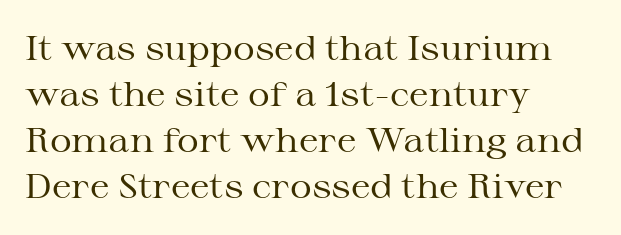
The image shows 34 px regular-weight, wide serif type, upright; set left-aligned, normal line spacing (1.35x), normal letter spacing, not underlined; medium stroke contrast and a medium x-height.
